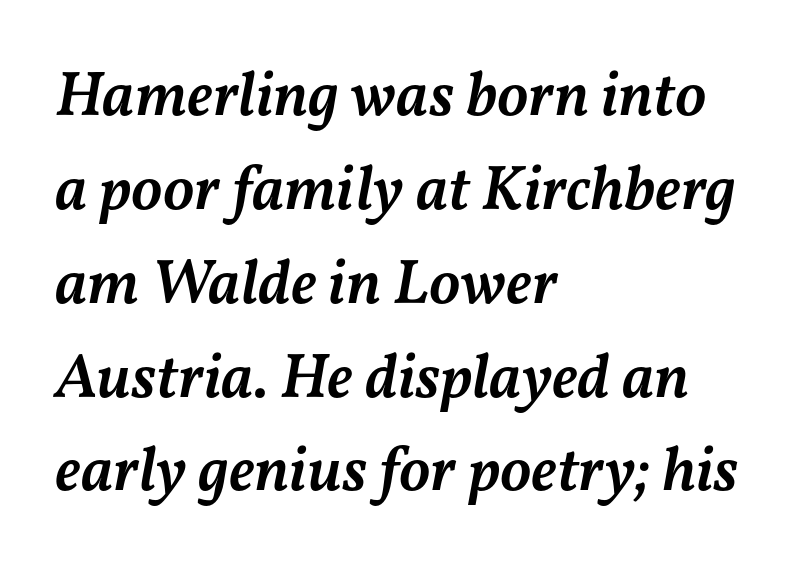
Lines of text with bare space underneath. Is the type bold? Partly — it's a semibold, heavier than regular but not fully bold. Spacing verdict: proportional, widths tailored to each character. Where is the straight margin? On the left. The specimen reads as italic at a glance.
